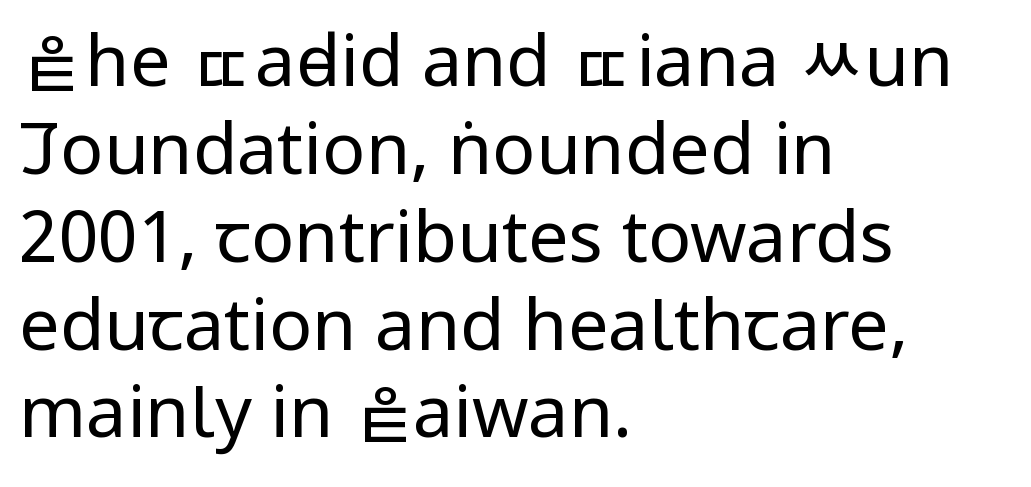
{"serif": "no", "italic": "no", "bold": "no", "weight": "regular", "width": "condensed", "stroke_contrast": "low", "x_height": "large", "monospaced": "no", "underline": "no", "align": "left", "line_spacing_ratio": 1.22, "letter_spacing": "normal", "letter_spacing_em": 0.0, "glyph_px": 72}
